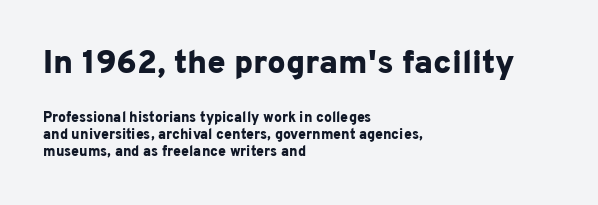
Q: Is the text bold? A: Yes.
Q: Is the text italic (slanted)? A: No, it is upright.
Q: Is the typeface a serif or a sans-serif typeface? A: Sans-serif.
Q: Is the text underlined? A: No.
Q: How is the paragraph aligned? A: Left-aligned.
Q: Is the spacing between letters normal or unusually wide? A: Normal.
Q: Which block of text is set in a larger size, the first (top) or the second (bottom)? A: The first (top) one.
Q: Width (condensed, normal, or wide)? A: Normal.
Q: Stroke contrast? A: Low.
Q: x-height? A: Medium.
Q: Monospaced? A: No.
